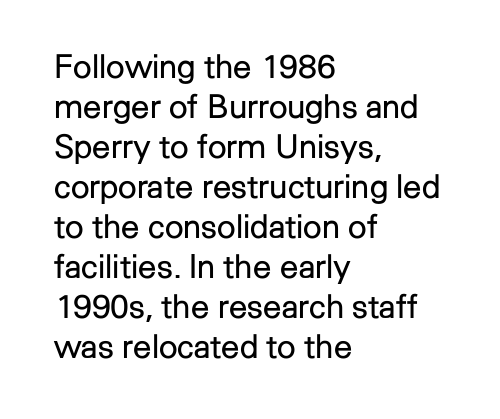
{"serif": "no", "italic": "no", "bold": "no", "weight": "regular", "width": "normal", "stroke_contrast": "low", "x_height": "medium", "monospaced": "no", "underline": "no", "align": "left", "line_spacing_ratio": 1.21, "letter_spacing": "normal", "letter_spacing_em": 0.0, "glyph_px": 33}
